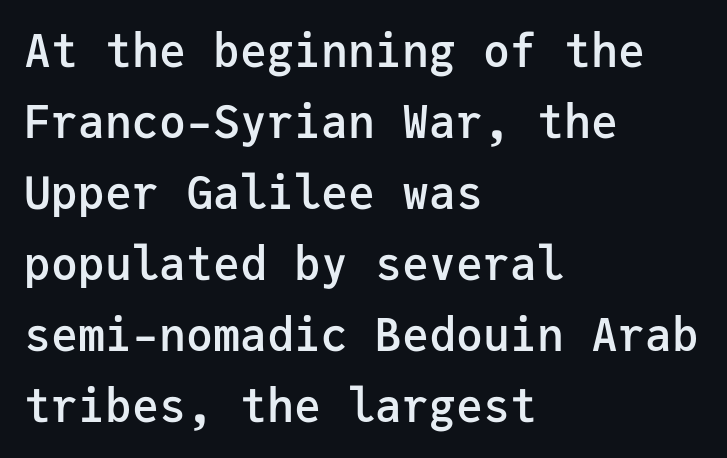
The compositor pushed each line to the left boundary. The zone under the glyphs is completely vacant. The rendering uses a moderate line-height, typical for paragraphs. If you drew a line through each stem, it would be perfectly vertical.
